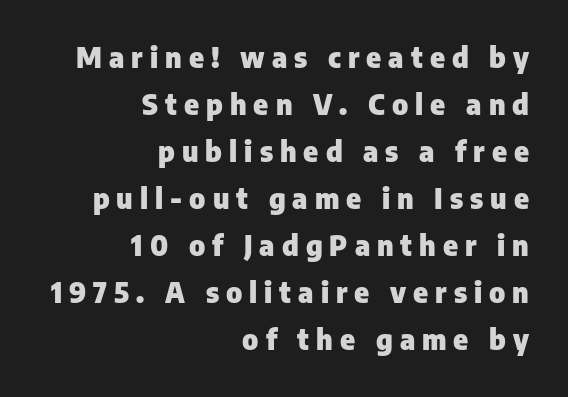
{"serif": "no", "italic": "no", "bold": "yes", "weight": "heavy", "width": "normal", "stroke_contrast": "low", "x_height": "medium", "monospaced": "no", "underline": "no", "align": "right", "line_spacing": "normal", "line_spacing_ratio": 1.68, "letter_spacing": "wide", "letter_spacing_em": 0.25, "glyph_px": 28}
